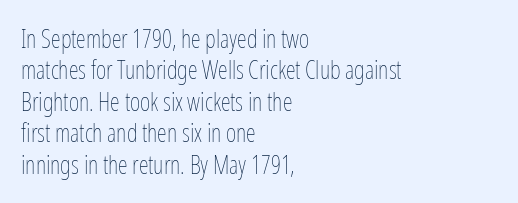
No letter is thick-stroked: the sample isn't bold. This is roman type, the default non-slanted kind. One glance says typical: line gaps are just what's usual. Plain, unruled lines of type. This sample is left-justified, so line endings fall wherever the words run out.
